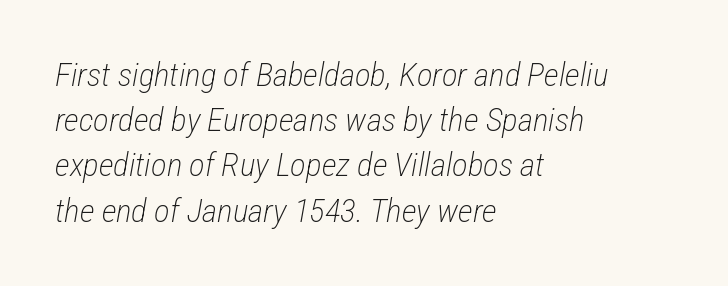
{"italic": "yes", "lean": "right", "slant_degrees": 12, "bold": "no", "weight": "light", "width": "condensed", "stroke_contrast": "low", "x_height": "medium", "monospaced": "no", "underline": "no", "align": "left", "line_spacing": "normal", "line_spacing_ratio": 1.37, "letter_spacing": "normal", "letter_spacing_em": 0.0, "glyph_px": 33}
